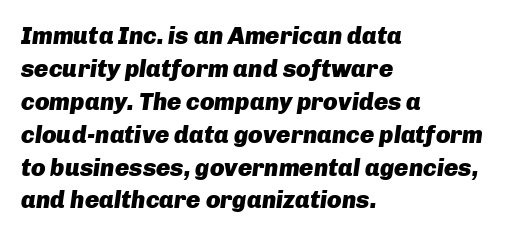
Q: Is the text bold? A: Yes.
Q: Is the text italic (slanted)? A: Yes, it leans right by about 8 degrees.
Q: Is the text underlined? A: No.
Q: How is the paragraph aligned? A: Left-aligned.
Q: Is the spacing between letters normal or unusually wide? A: Normal.
Q: Is the spacing between lines tight, normal or loose? A: Normal.
